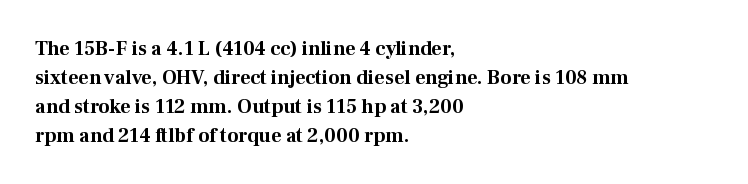
The image shows 20 px bold type, upright; set left-aligned, normal line spacing (1.45x), normal letter spacing, not underlined.
